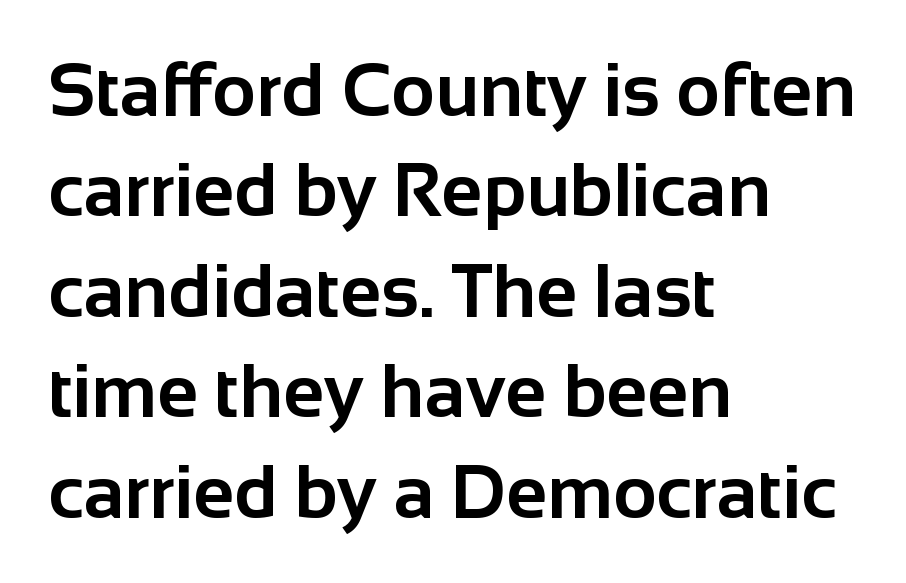
The image shows 75 px bold sans-serif type, upright; set left-aligned, normal line spacing (1.34x), normal letter spacing, not underlined; low stroke contrast and a medium x-height.
